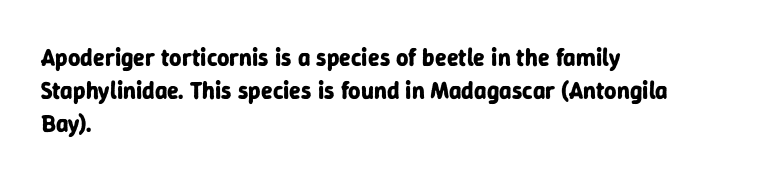
The tracking reads as untouched default to a designer's eye. Check the space under the baseline: it is left empty. The letters stand straight up with perfectly vertical stems. Each line starts at the same left margin while the right side varies. Weight check: bold — yes, fully. These lines sit exactly where default settings would place them.
